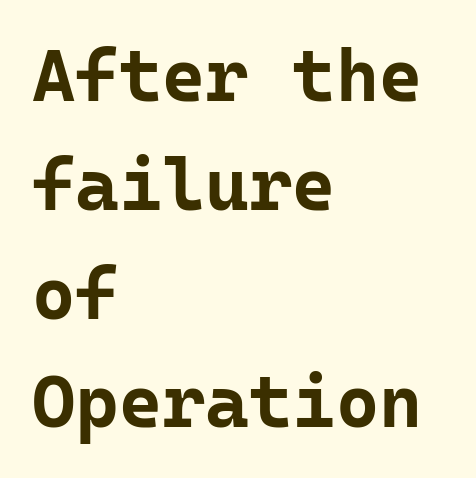
Each glyph is drawn with heavy, bold strokes. Nope, no serifs anywhere on these letters. The strip under each line holds only bare page. Which margin do the lines hug? The left one — the right edge is uneven. Honestly, the letter spacing is just normal — you wouldn't notice it. If you drew a line through each stem, it would be perfectly vertical.
